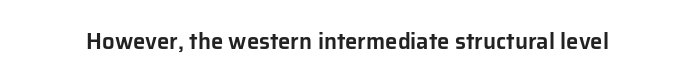
Q: Is the text italic (slanted)? A: No, it is upright.
Q: Is the text underlined? A: No.
Q: Is the spacing between letters normal or unusually wide? A: Normal.
